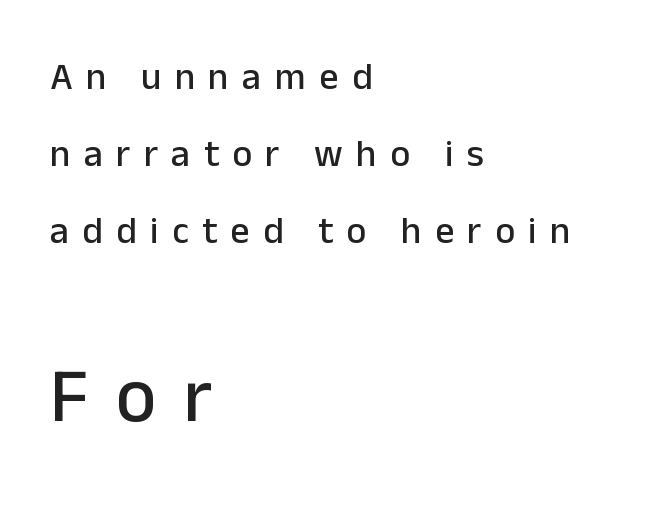
{"serif": "no", "italic": "no", "width": "normal", "stroke_contrast": "low", "x_height": "medium", "monospaced": "no", "underline": "no", "align": "left", "line_spacing": "loose", "line_spacing_ratio": 2.03, "letter_spacing": "wide", "letter_spacing_em": 0.35, "larger_block": "second", "size_ratio": 2.03, "glyph_px": 77}
